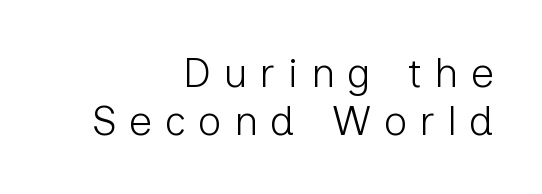
{"serif": "no", "italic": "no", "bold": "no", "weight": "light", "width": "normal", "stroke_contrast": "low", "x_height": "medium", "monospaced": "no", "underline": "no", "align": "right", "line_spacing_ratio": 1.16, "letter_spacing": "wide", "letter_spacing_em": 0.3, "glyph_px": 41}
